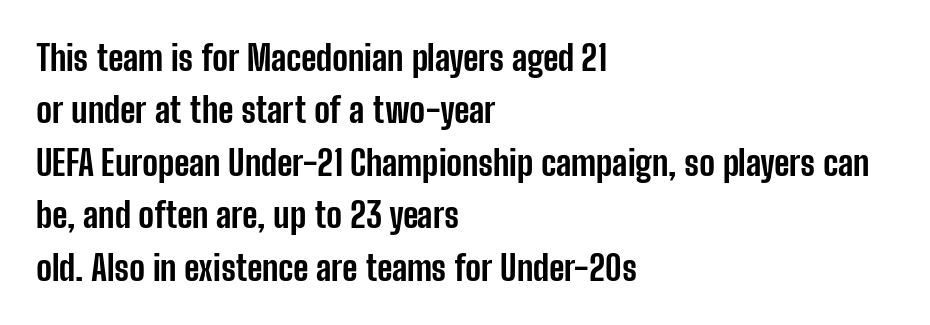
The image shows 35 px bold, condensed sans-serif type, upright; set left-aligned, normal line spacing (1.5x), normal letter spacing, not underlined; low stroke contrast and a medium x-height.
